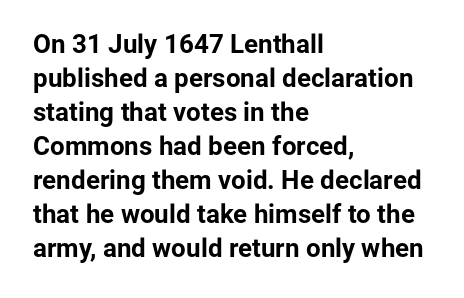
The image shows 26 px bold type, upright; set left-aligned, normal line spacing (1.31x), normal letter spacing, not underlined.
